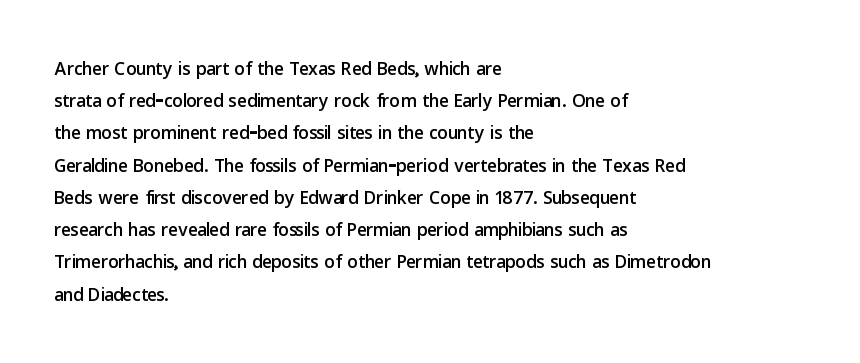
The image shows 26 px text type, upright; set left-aligned, line spacing 1.24x, normal letter spacing, not underlined.
